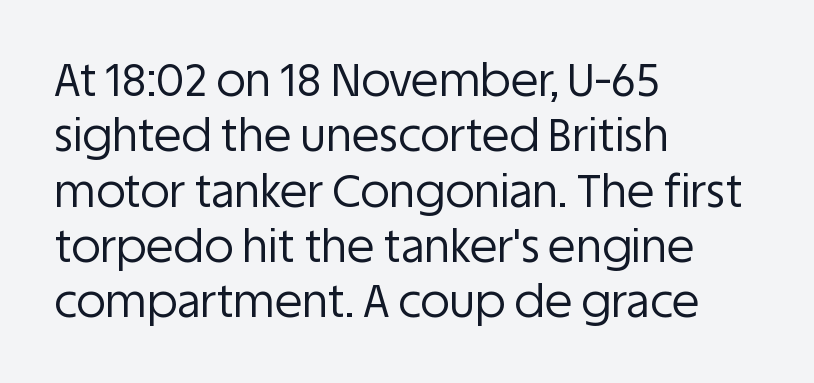
The typeface chosen for these lines omits serifs. This reads as an unemphasized weight, regular at the heaviest. Has an underline been added? It has not. The gaps between neighbouring characters are ordinary and unremarkable. One-word summary of the alignment: left. In terms of posture, this sample is upright.
